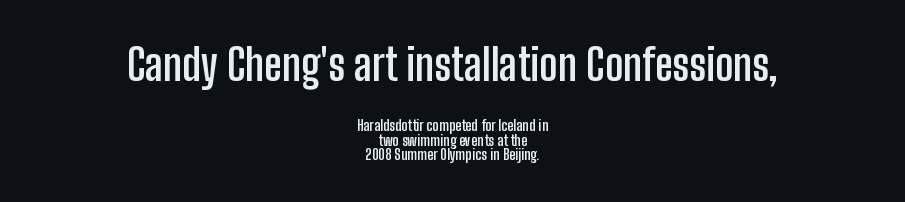
The space between consecutive lines is stingy. The passage is arranged like a title page — every line centered. You can tell from the bare stems that sans-serif type was used. Rendered with straight, roman letterforms. No extra tracking has been applied to these lines.
